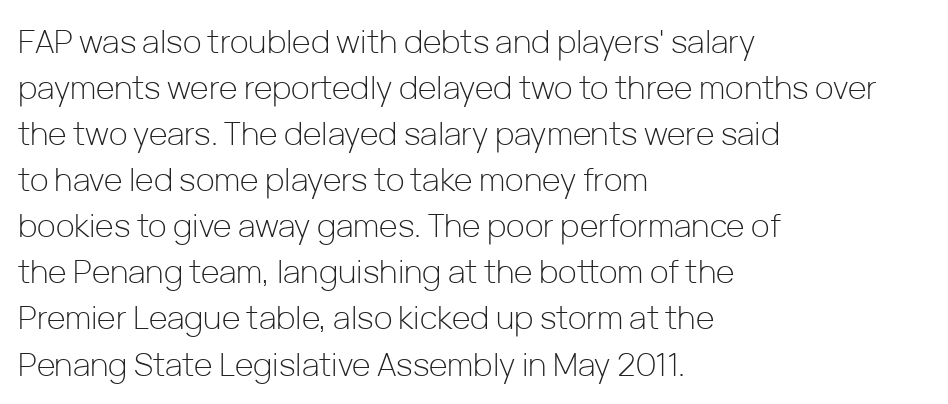
Weight: regular or lighter. Normally led — the rows are evenly, conventionally spaced. Nothing sits at the stroke ends, so this counts as sans-serif. How are the letters spaced? Ordinarily, with no added tracking. Looks like regular typesetting: each glyph gets only the width it needs. Rule under the text: the space is simply empty.
